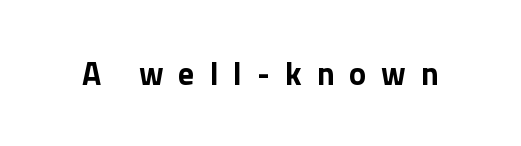
Q: Is the text bold? A: Yes.
Q: Is the text italic (slanted)? A: No, it is upright.
Q: Is the typeface a serif or a sans-serif typeface? A: Sans-serif.
Q: Is the text underlined? A: No.
Q: Is the spacing between letters normal or unusually wide? A: Unusually wide.
Q: Width (condensed, normal, or wide)? A: Normal.
Q: x-height? A: Medium.
Q: Monospaced? A: No.
